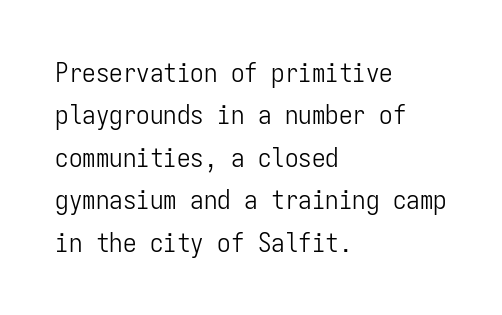
Characters follow at the spacing the type designer built in. Where is the straight margin? On the left. Weight: regular or lighter. Check the space under the baseline: it is left empty. Each new line begins a customary step beneath the previous one.
